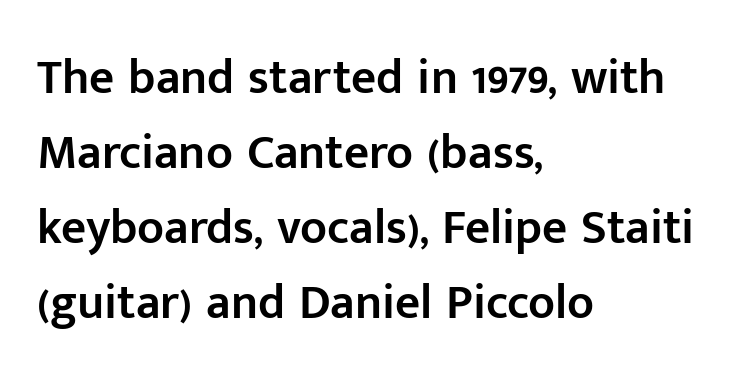
Q: Is the text bold? A: Semi-bold.
Q: Is the text italic (slanted)? A: No, it is upright.
Q: Is the typeface a serif or a sans-serif typeface? A: Sans-serif.
Q: Is the text underlined? A: No.
Q: How is the paragraph aligned? A: Left-aligned.
Q: Is the spacing between letters normal or unusually wide? A: Normal.
Q: Is the spacing between lines tight, normal or loose? A: Normal.
Q: Width (condensed, normal, or wide)? A: Normal.
Q: Stroke contrast? A: Low.
Q: x-height? A: Medium.
Q: Monospaced? A: No.
